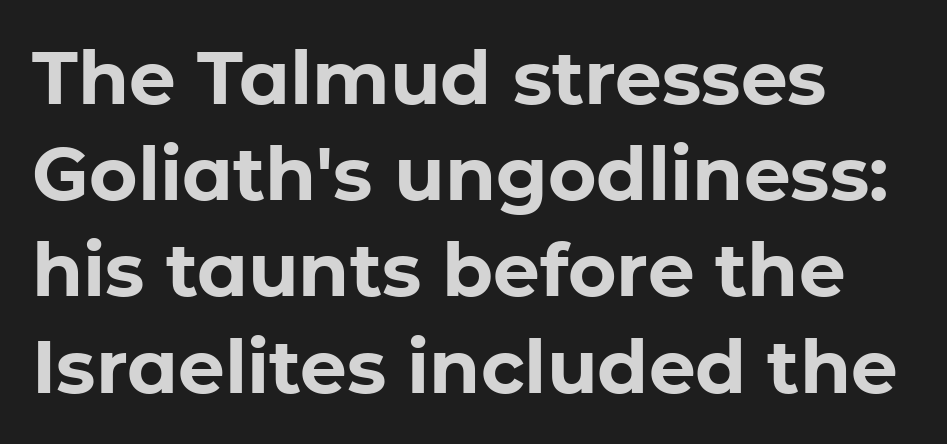
The image shows 74 px bold sans-serif type, upright; set left-aligned, normal line spacing (1.3x), normal letter spacing, not underlined; low stroke contrast and a medium x-height.
